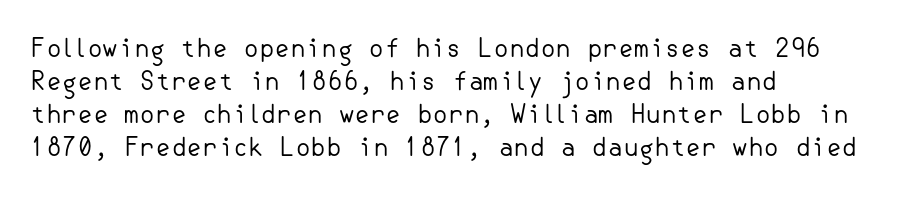
Q: Is the text bold? A: No.
Q: Is the text italic (slanted)? A: No, it is upright.
Q: Is the text underlined? A: No.
Q: How is the paragraph aligned? A: Left-aligned.
Q: Is the spacing between letters normal or unusually wide? A: Normal.
Q: Is the spacing between lines tight, normal or loose? A: Normal.
